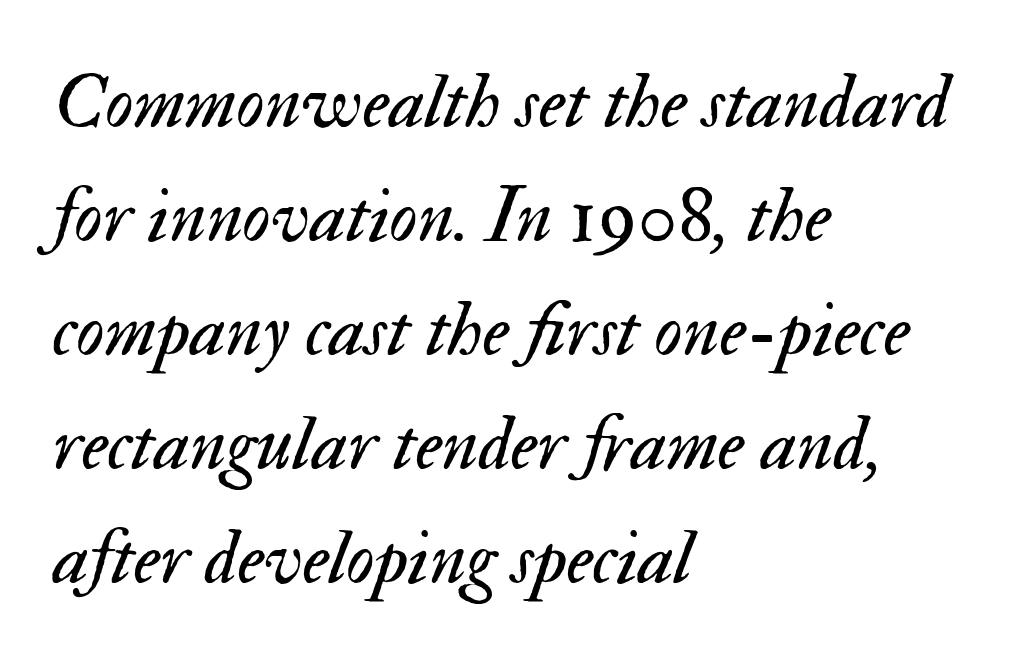
{"italic": "yes", "lean": "right", "slant_degrees": 17, "bold": "no", "weight": "regular", "width": "normal", "stroke_contrast": "medium", "x_height": "small", "monospaced": "no", "underline": "no", "align": "left", "line_spacing": "normal", "line_spacing_ratio": 1.46, "letter_spacing": "normal", "letter_spacing_em": 0.0, "glyph_px": 78}
